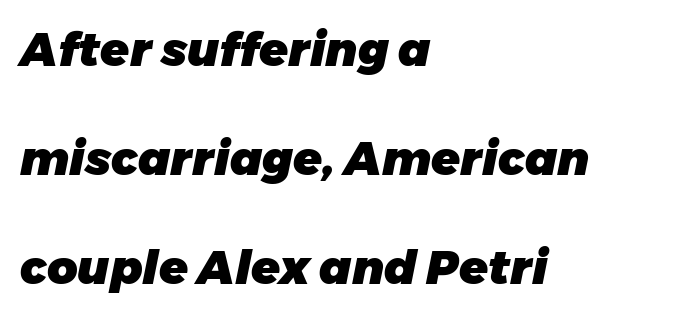
There is no visible air inserted between adjacent glyphs. These lines were composed using italics. These lines are set flush left with a ragged right edge. A clean baseline with only descenders dipping below it. Look at the stroke-to-counter ratio: heavy, a bold. Interline gaps are noticeably wide in this sample.
